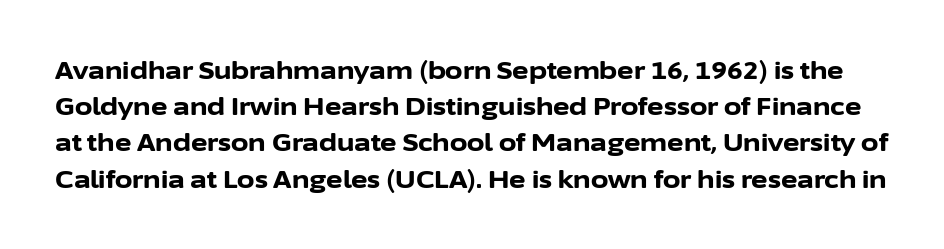
{"italic": "no", "bold": "yes", "underline": "no", "line_spacing": "normal", "line_spacing_ratio": 1.45, "letter_spacing": "normal", "letter_spacing_em": 0.0, "glyph_px": 25}
